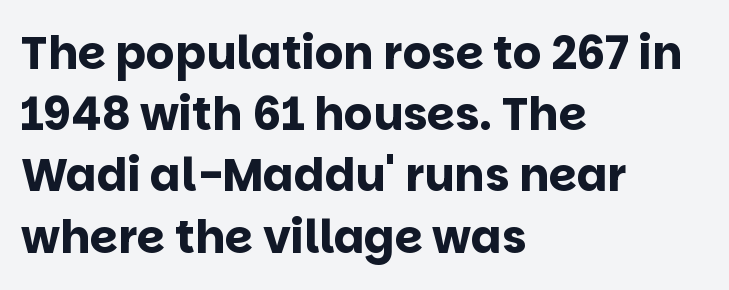
The image shows 45 px bold sans-serif type, upright; set left-aligned, normal line spacing (1.36x), normal letter spacing, not underlined; low stroke contrast and a large x-height.
